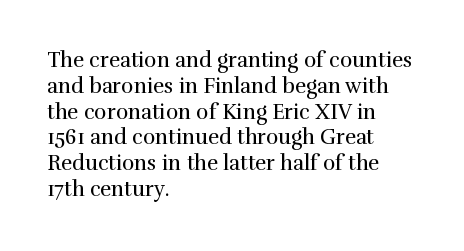
Visually the block forms a straight wall on the left and a jagged coastline on the right. This sample uses plain, unmodified letter spacing. The face looks like a standard text weight, possibly lighter. Check under the words: just untouched page. Does the lettering tilt? It doesn't — this is upright.
